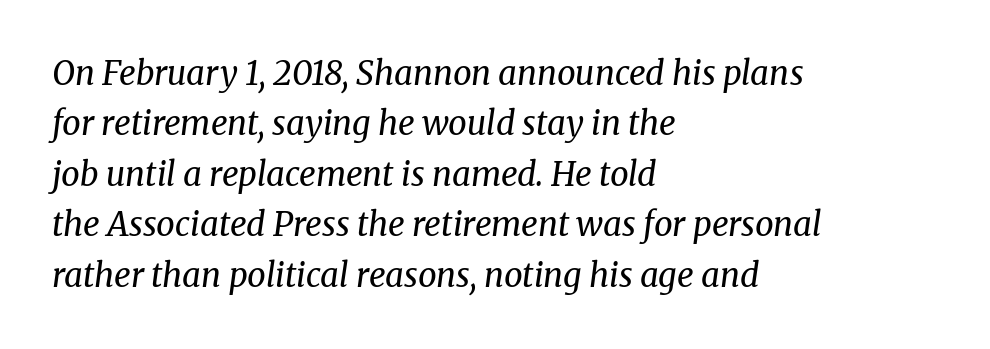
Q: Is the text bold? A: No.
Q: Is the text italic (slanted)? A: Yes, it leans right by about 8 degrees.
Q: Is the typeface a serif or a sans-serif typeface? A: Serif.
Q: Is the text underlined? A: No.
Q: How is the paragraph aligned? A: Left-aligned.
Q: Is the spacing between letters normal or unusually wide? A: Normal.
Q: Is the spacing between lines tight, normal or loose? A: Normal.
Q: Width (condensed, normal, or wide)? A: Normal.
Q: Stroke contrast? A: Medium.
Q: x-height? A: Medium.
Q: Monospaced? A: No.
